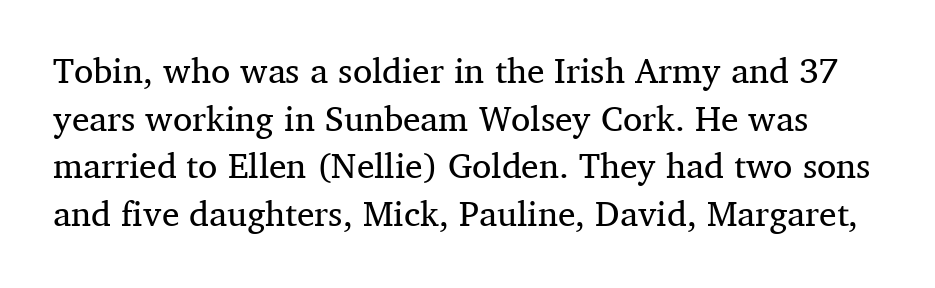
{"serif": "yes", "italic": "no", "bold": "no", "weight": "regular", "width": "normal", "stroke_contrast": "medium", "x_height": "medium", "monospaced": "no", "underline": "no", "line_spacing": "normal", "line_spacing_ratio": 1.36, "letter_spacing": "normal", "letter_spacing_em": 0.0, "glyph_px": 35}
